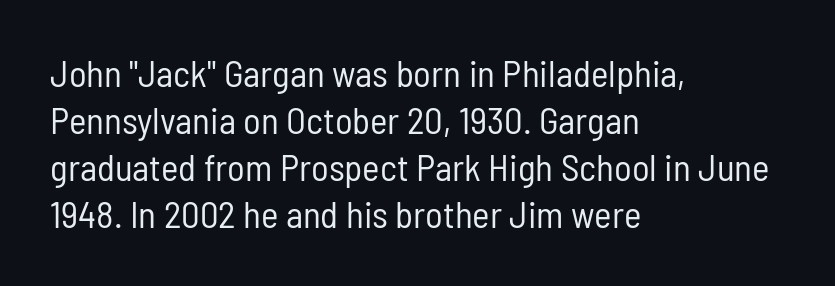
What kind of face is this? One without serifs — a sans. Compared with typical paragraphs, the rows here are spaced about the same. The string is rendered with underlining switched off. Notice how the passage keeps a crisp vertical edge on the left only. Think of a printed novel: that variable character pitch is what you see here.
